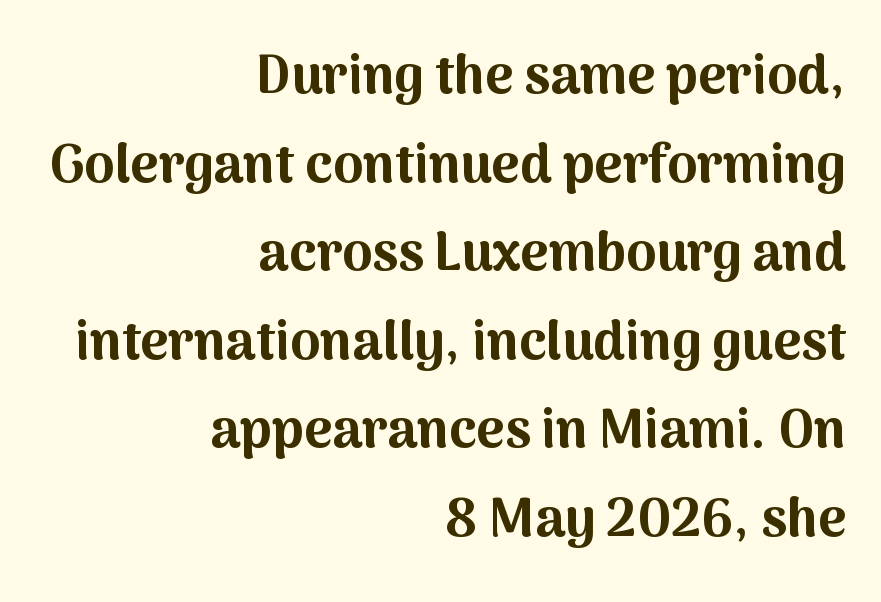
The image shows 54 px bold sans-serif type, upright; set right-aligned, normal line spacing (1.64x), normal letter spacing, not underlined; medium stroke contrast and a medium x-height.
